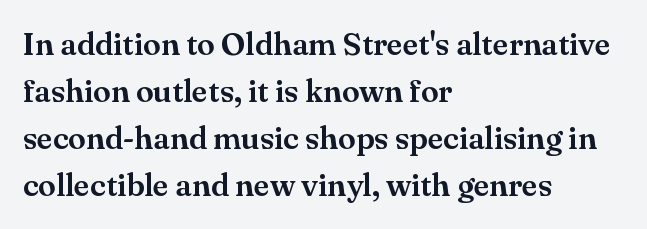
{"serif": "yes", "italic": "no", "width": "normal", "stroke_contrast": "medium", "x_height": "small", "monospaced": "no", "underline": "no", "align": "left", "line_spacing": "normal", "line_spacing_ratio": 1.47, "letter_spacing": "normal", "letter_spacing_em": 0.0, "glyph_px": 32}
